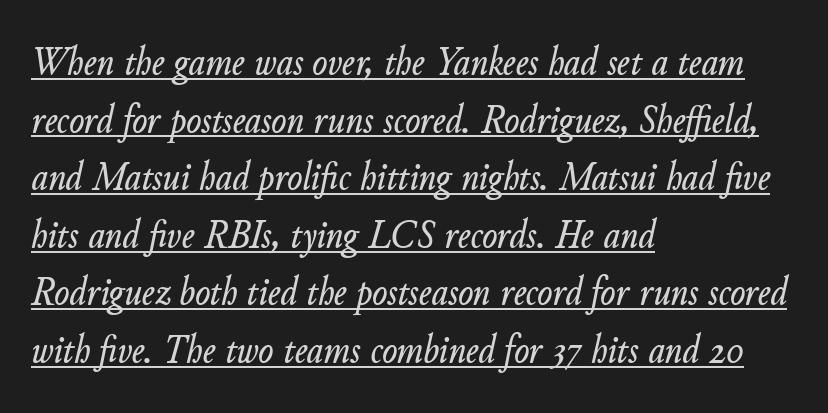
You can see a thin bar hugging the bottom of the glyphs. Spacing verdict: proportional, widths tailored to each character. The glyphs look as if they've been sheared to an angle. Regular leading. If you drew a ruler down the left edge, every line would touch it. A typesetter would call this zero additional tracking.
